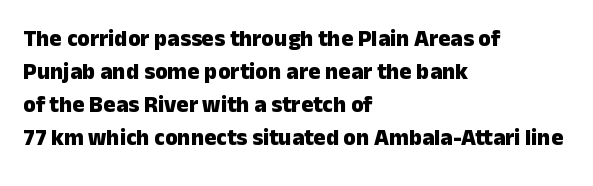
{"italic": "no", "bold": "yes", "underline": "no", "align": "left", "line_spacing": "normal", "line_spacing_ratio": 1.44, "letter_spacing": "normal", "letter_spacing_em": 0.0, "glyph_px": 23}
